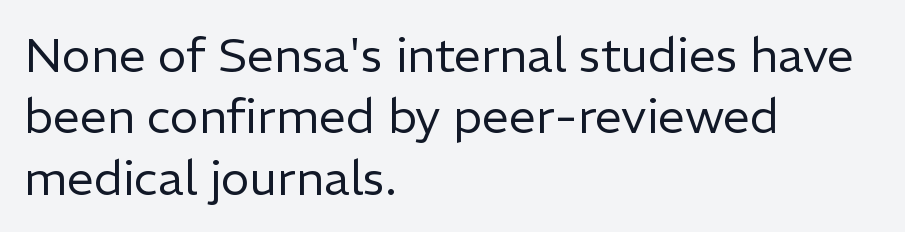
{"serif": "no", "italic": "no", "bold": "no", "weight": "regular", "width": "normal", "stroke_contrast": "low", "x_height": "medium", "monospaced": "no", "underline": "no", "align": "left", "line_spacing": "normal", "line_spacing_ratio": 1.28, "letter_spacing": "normal", "letter_spacing_em": 0.0, "glyph_px": 48}
